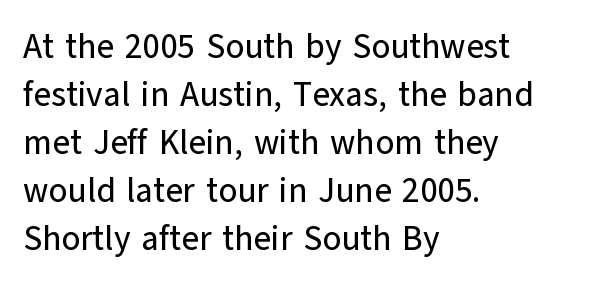
The image shows 34 px sans-serif type, upright; set left-aligned, normal line spacing (1.41x), normal letter spacing, not underlined; low stroke contrast and a medium x-height.
